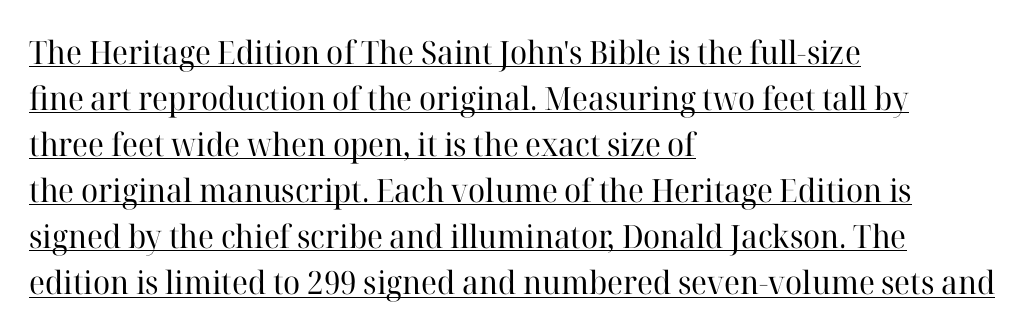
{"serif": "yes", "italic": "no", "bold": "no", "weight": "regular", "width": "normal", "stroke_contrast": "high", "x_height": "medium", "monospaced": "no", "underline": "yes", "align": "left", "line_spacing": "normal", "line_spacing_ratio": 1.44, "letter_spacing": "normal", "letter_spacing_em": 0.0, "glyph_px": 32}
